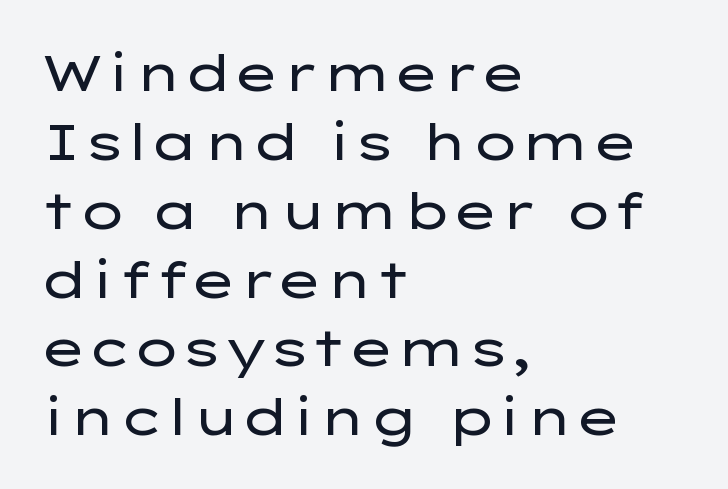
Q: Is the text bold? A: No.
Q: Is the text italic (slanted)? A: No, it is upright.
Q: Is the typeface a serif or a sans-serif typeface? A: Sans-serif.
Q: Is the text underlined? A: No.
Q: How is the paragraph aligned? A: Left-aligned.
Q: Is the spacing between letters normal or unusually wide? A: Normal.
Q: Is the spacing between lines tight, normal or loose? A: Normal.
Q: Width (condensed, normal, or wide)? A: Wide.
Q: Stroke contrast? A: Low.
Q: x-height? A: Medium.
Q: Monospaced? A: No.
